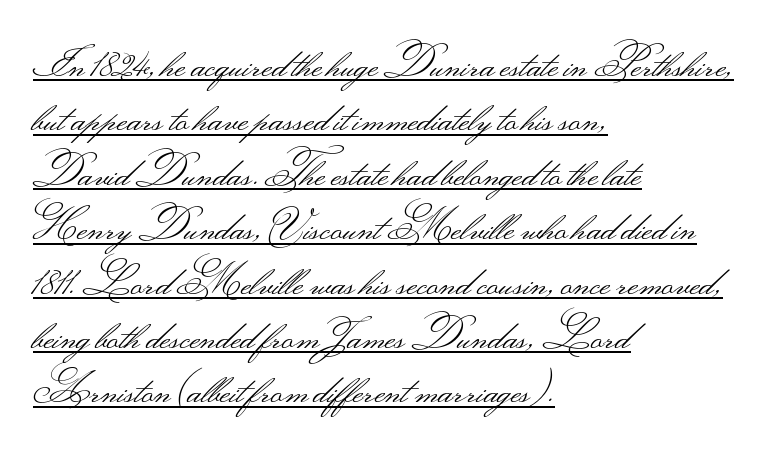
The image shows 40 px light, wide sans-serif type; set left-aligned, normal line spacing (1.36x), normal letter spacing, underlined; medium stroke contrast.
